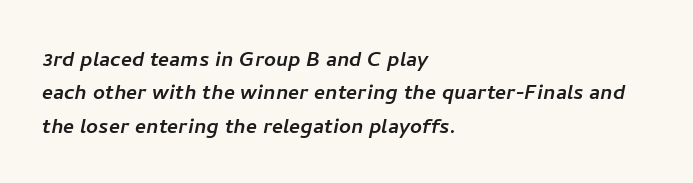
Q: Is the text underlined? A: No.
Q: How is the paragraph aligned? A: Left-aligned.
Q: Is the spacing between letters normal or unusually wide? A: Normal.
Q: Is the spacing between lines tight, normal or loose? A: Normal.
